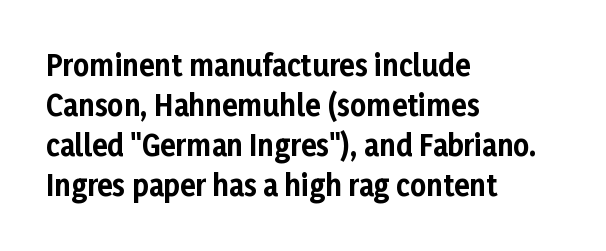
Q: Is the text bold? A: Yes.
Q: Is the text italic (slanted)? A: No, it is upright.
Q: Is the typeface a serif or a sans-serif typeface? A: Sans-serif.
Q: Is the text underlined? A: No.
Q: How is the paragraph aligned? A: Left-aligned.
Q: Is the spacing between letters normal or unusually wide? A: Normal.
Q: Is the spacing between lines tight, normal or loose? A: Normal.
Q: Width (condensed, normal, or wide)? A: Normal.
Q: Stroke contrast? A: Low.
Q: x-height? A: Medium.
Q: Monospaced? A: No.
